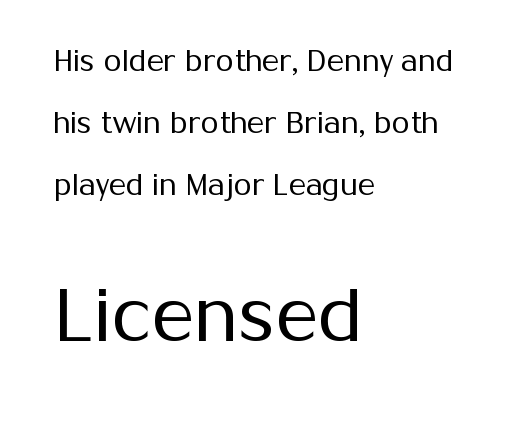
Unlike italic type, these characters show no tilt at all. Summary of vertical rhythm: relaxed, with wide interline spacing. This rendering features lettering with no underline. In CSS terms this would be text-align: left.
